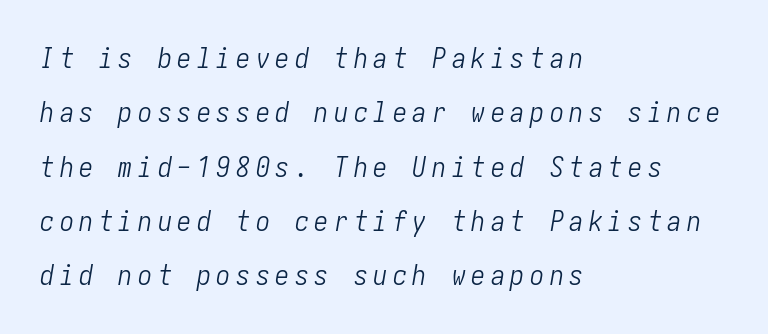
Q: Is the text bold? A: No.
Q: Is the text italic (slanted)? A: Yes, it leans right by about 10 degrees.
Q: Is the text underlined? A: No.
Q: How is the paragraph aligned? A: Left-aligned.
Q: Is the spacing between letters normal or unusually wide? A: Unusually wide.
Q: Is the spacing between lines tight, normal or loose? A: Loose.
Q: Width (condensed, normal, or wide)? A: Condensed.
Q: Stroke contrast? A: Low.
Q: x-height? A: Medium.
